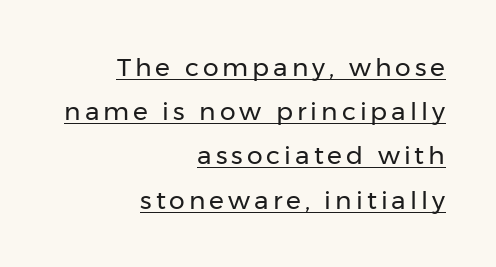
Is the stroke heavy? The answer is a plain regular-or-lighter. Which margin do the lines hug? The right one — the left edge is uneven. This is roman type, the default non-slanted kind. The words here are underlined.
